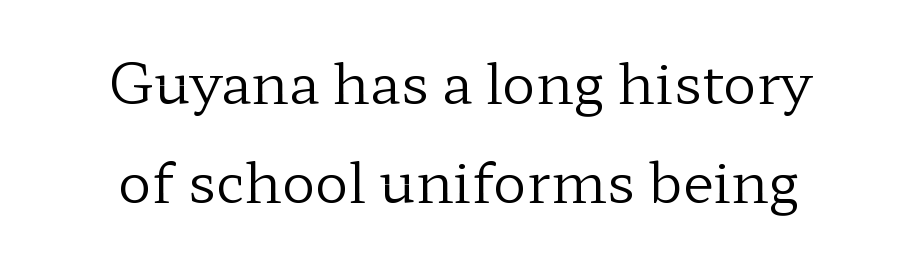
A typesetter would label this face a serif. The font is comparable to plain body text, perhaps lighter. A typesetter would call this proportional, since set widths differ per character. Posture: straight, roman, zero tilt.
